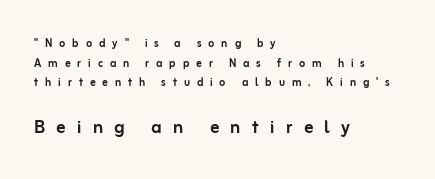
It's the straight-up-and-down kind of type. The string is rendered with underlining switched off. The line texture is sparse and dotted thanks to wide tracking. If you measured baseline to baseline, you'd find a middling distance. This rendering uses left alignment, leaving the right contour irregular. The later block is typeset at a bigger size than the earlier block.
